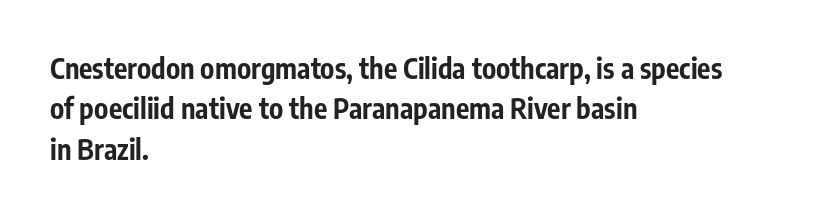
{"serif": "no", "italic": "no", "bold": "yes", "weight": "bold", "width": "condensed", "stroke_contrast": "low", "x_height": "medium", "monospaced": "no", "underline": "no", "align": "left", "line_spacing": "normal", "line_spacing_ratio": 1.44, "letter_spacing": "normal", "letter_spacing_em": 0.0, "glyph_px": 28}
